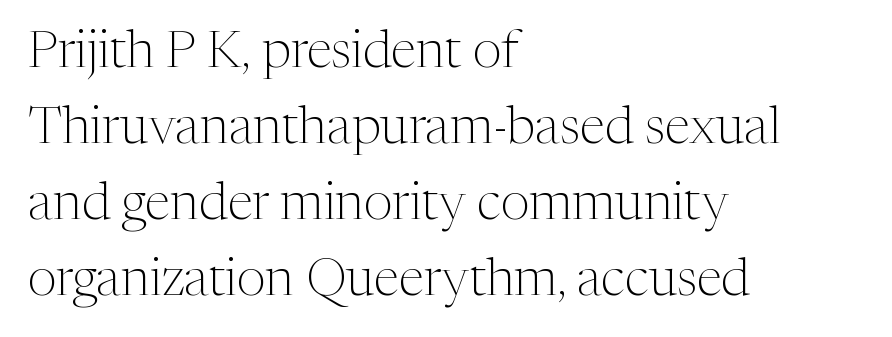
Proportional: the letters do not fall into vertical columns. Does the lettering tilt? It doesn't — this is upright. Nobody touched the tracking dial on this one. Small tapered or slab feet sit at the stroke ends, so this counts as serif. Every row of glyphs begins at an identical x-position on the left. Leading: standard.
